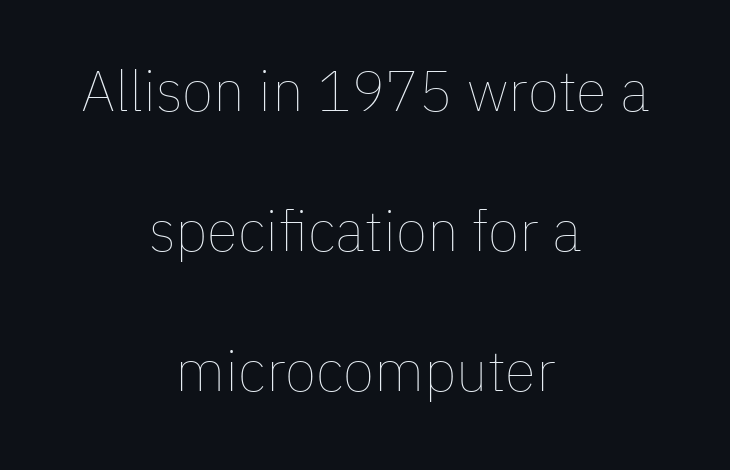
Q: Is the text bold? A: No.
Q: Is the text italic (slanted)? A: No, it is upright.
Q: Is the text underlined? A: No.
Q: How is the paragraph aligned? A: Centered.
Q: Is the spacing between letters normal or unusually wide? A: Normal.
Q: Is the spacing between lines tight, normal or loose? A: Loose.
Q: Width (condensed, normal, or wide)? A: Normal.
Q: Stroke contrast? A: Low.
Q: x-height? A: Medium.
Q: Monospaced? A: No.
